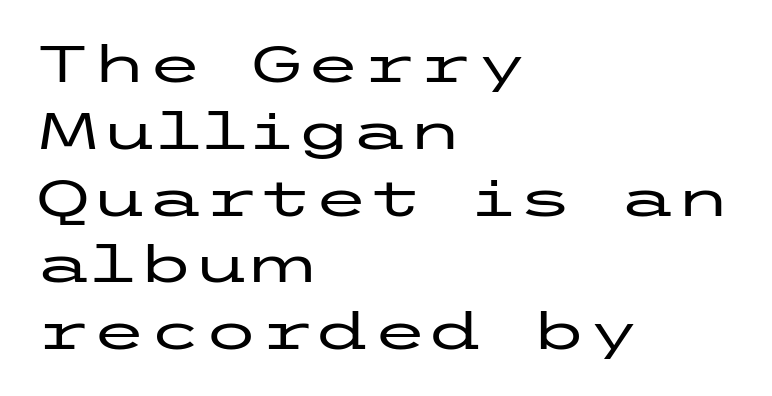
{"serif": "no", "italic": "no", "width": "wide", "stroke_contrast": "low", "x_height": "medium", "underline": "no", "align": "left", "line_spacing": "normal", "line_spacing_ratio": 1.31, "letter_spacing": "normal", "letter_spacing_em": 0.0, "glyph_px": 51}
